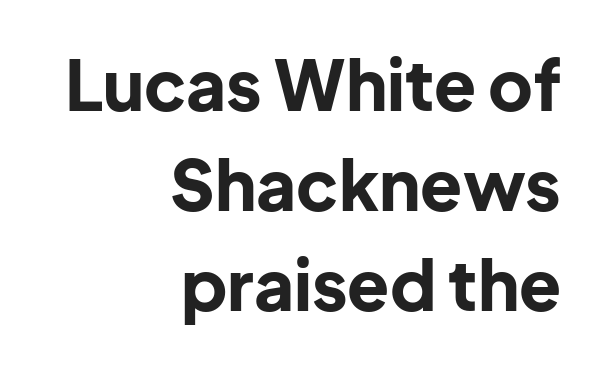
The image shows 69 px bold sans-serif type, upright; set right-aligned, normal line spacing (1.45x), normal letter spacing, not underlined; low stroke contrast and a medium x-height.
